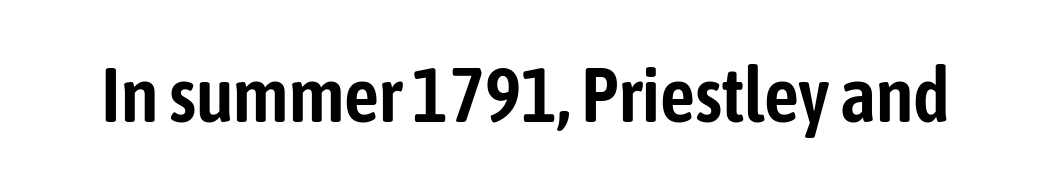
Q: Is the text italic (slanted)? A: No, it is upright.
Q: Is the typeface a serif or a sans-serif typeface? A: Sans-serif.
Q: Is the text underlined? A: No.
Q: Is the spacing between letters normal or unusually wide? A: Normal.
Q: Width (condensed, normal, or wide)? A: Condensed.
Q: Stroke contrast? A: Low.
Q: x-height? A: Medium.
Q: Monospaced? A: No.
